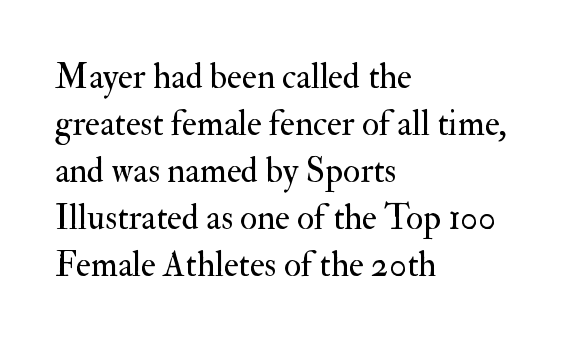
Q: Is the text bold? A: No.
Q: Is the text italic (slanted)? A: No, it is upright.
Q: Is the typeface a serif or a sans-serif typeface? A: Serif.
Q: Is the text underlined? A: No.
Q: How is the paragraph aligned? A: Left-aligned.
Q: Is the spacing between letters normal or unusually wide? A: Normal.
Q: Is the spacing between lines tight, normal or loose? A: Normal.
Q: Width (condensed, normal, or wide)? A: Normal.
Q: Stroke contrast? A: Medium.
Q: x-height? A: Small.
Q: Monospaced? A: No.
